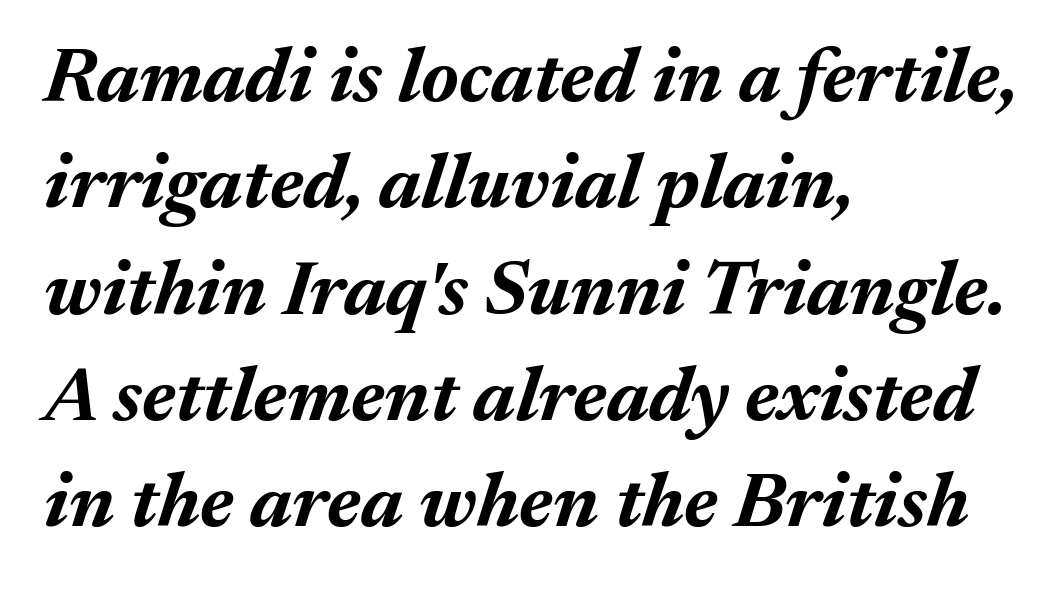
How heavy is the stroke? Heavy — this is a bold. One glance says typical: line gaps are just what's usual. The lettering tilts uniformly, giving the passage an italic look. What stands out about the letter spacing? Nothing — it is the standard amount. This sample is left-justified, so line endings fall wherever the words run out. Just letters on the line, the space beneath them empty.
